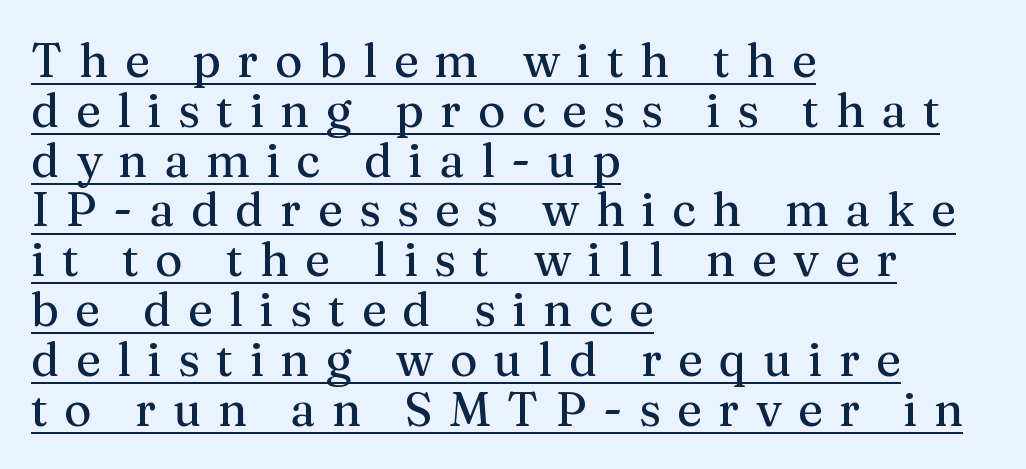
In terms of letterspacing, this is a distinctly airy, spread setting. Proportional: the letters do not fall into vertical columns. Like a heading marked for emphasis, these lines bear an underscore. The designer went with a serif here, giving each stem small feet. Italic: no, the glyphs are upright roman. Line starts are locked; line ends wander.
